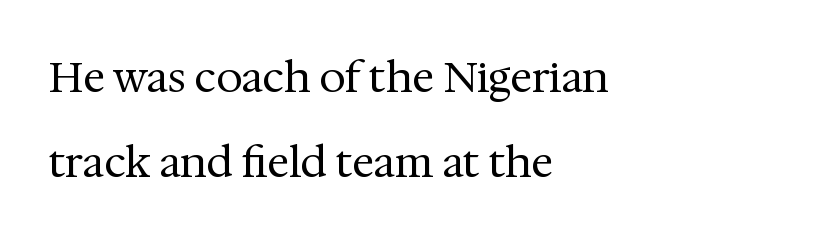
{"serif": "yes", "italic": "no", "bold": "no", "weight": "regular", "width": "normal", "stroke_contrast": "medium", "x_height": "medium", "monospaced": "no", "underline": "no", "align": "left", "line_spacing": "loose", "line_spacing_ratio": 2.02, "letter_spacing": "normal", "letter_spacing_em": 0.0, "glyph_px": 42}
